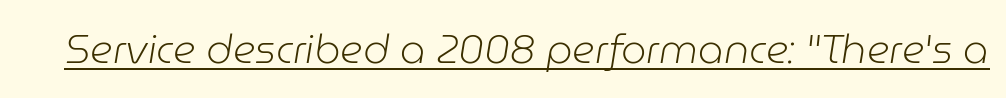
{"italic": "yes", "lean": "right", "slant_degrees": 9, "bold": "no", "weight": "light", "width": "normal", "stroke_contrast": "low", "x_height": "medium", "monospaced": "no", "underline": "yes", "letter_spacing": "normal", "letter_spacing_em": 0.0, "glyph_px": 40}
